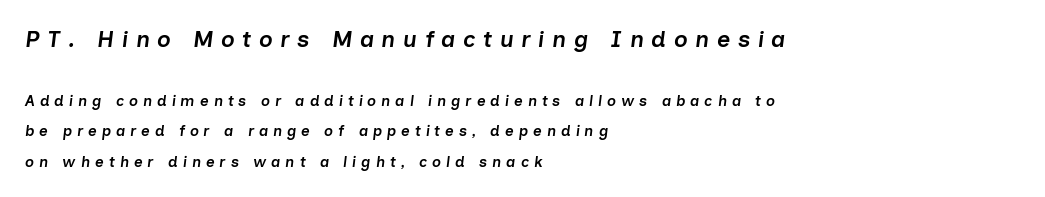
Q: Is the text bold? A: Semi-bold.
Q: Is the text italic (slanted)? A: Yes, it leans right by about 7 degrees.
Q: Is the text underlined? A: No.
Q: How is the paragraph aligned? A: Left-aligned.
Q: Is the spacing between letters normal or unusually wide? A: Unusually wide.
Q: Is the spacing between lines tight, normal or loose? A: Loose.
Q: Which block of text is set in a larger size, the first (top) or the second (bottom)? A: The first (top) one.
